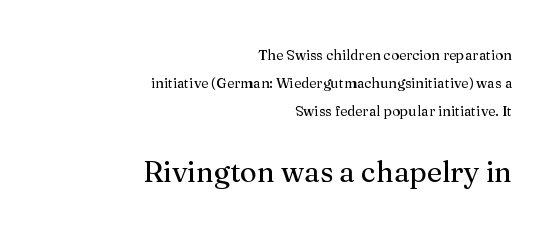
Q: Is the text bold? A: No.
Q: Is the text italic (slanted)? A: No, it is upright.
Q: Is the typeface a serif or a sans-serif typeface? A: Serif.
Q: Is the text underlined? A: No.
Q: How is the paragraph aligned? A: Right-aligned.
Q: Is the spacing between letters normal or unusually wide? A: Normal.
Q: Is the spacing between lines tight, normal or loose? A: Loose.
Q: Which block of text is set in a larger size, the first (top) or the second (bottom)? A: The second (bottom) one.
Q: Width (condensed, normal, or wide)? A: Normal.
Q: Stroke contrast? A: Medium.
Q: x-height? A: Medium.
Q: Monospaced? A: No.
